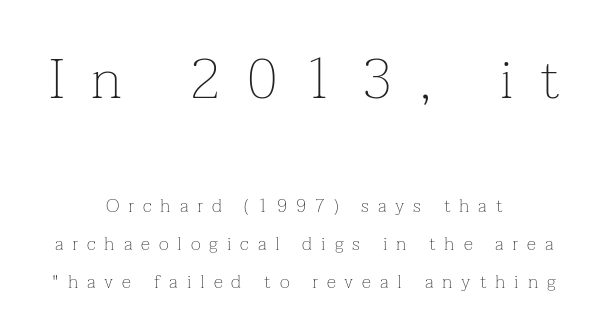
{"serif": "yes", "italic": "no", "bold": "no", "weight": "thin", "width": "normal", "stroke_contrast": "low", "x_height": "medium", "monospaced": "no", "underline": "no", "align": "center", "line_spacing": "loose", "line_spacing_ratio": 1.98, "letter_spacing": "wide", "letter_spacing_em": 0.47, "larger_block": "first", "size_ratio": 3.0, "glyph_px": 57}
